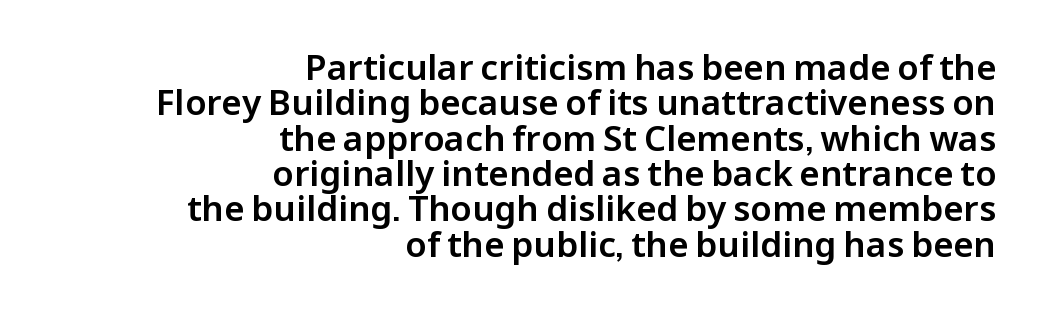
{"serif": "no", "italic": "no", "width": "normal", "stroke_contrast": "low", "x_height": "medium", "monospaced": "no", "underline": "no", "align": "right", "line_spacing": "tight", "line_spacing_ratio": 1.01, "letter_spacing": "normal", "letter_spacing_em": 0.0, "glyph_px": 35}
